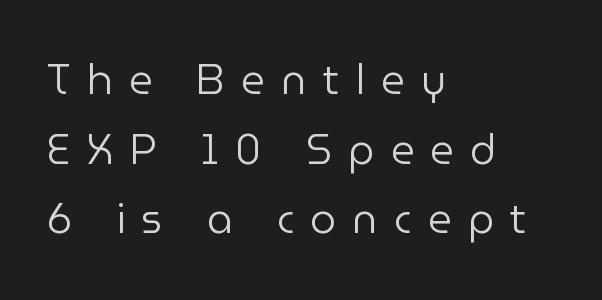
The image shows 41 px regular-weight sans-serif type, upright; set left-aligned, normal line spacing (1.7x), unusually wide letter spacing (+0.4 em), not underlined; low stroke contrast and a medium x-height.
